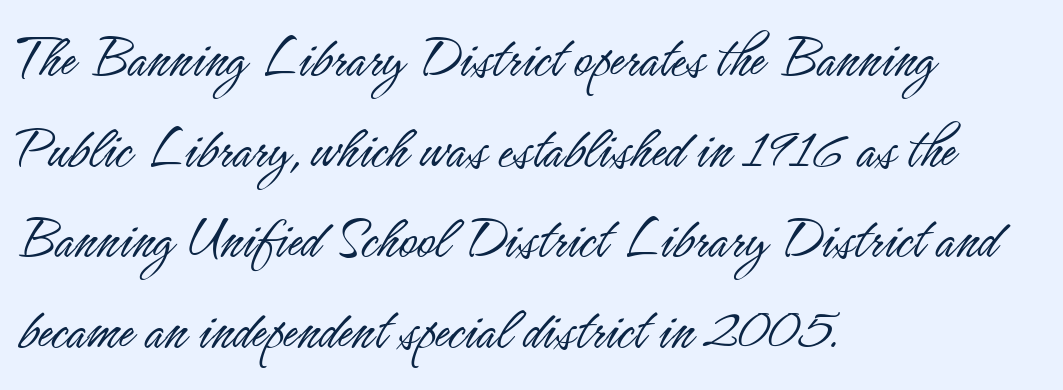
The image shows 62 px light, condensed sans-serif type; set left-aligned, normal line spacing (1.46x), normal letter spacing, not underlined; low stroke contrast and a small x-height.
